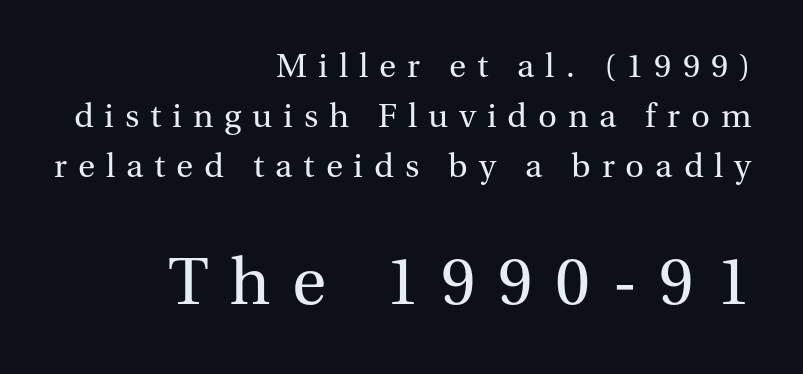
{"serif": "yes", "italic": "no", "bold": "no", "weight": "regular", "width": "normal", "stroke_contrast": "medium", "x_height": "medium", "monospaced": "no", "underline": "no", "align": "right", "line_spacing": "normal", "line_spacing_ratio": 1.51, "letter_spacing": "wide", "letter_spacing_em": 0.33, "larger_block": "second", "size_ratio": 2.0, "glyph_px": 66}
